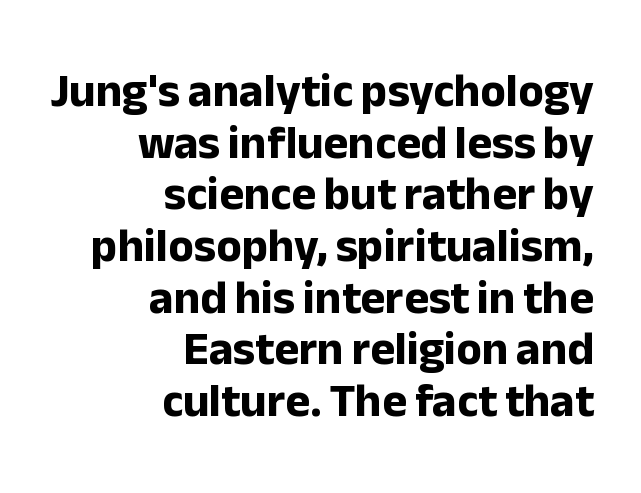
{"serif": "no", "italic": "no", "bold": "yes", "weight": "bold", "width": "normal", "stroke_contrast": "low", "x_height": "medium", "monospaced": "no", "underline": "no", "align": "right", "line_spacing": "tight", "line_spacing_ratio": 1.1, "letter_spacing": "normal", "letter_spacing_em": 0.0, "glyph_px": 47}
